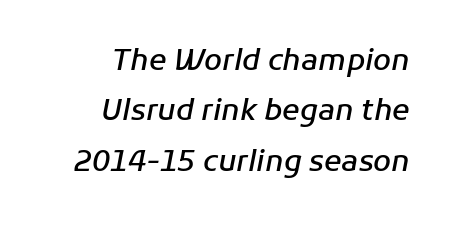
{"italic": "yes", "lean": "right", "slant_degrees": 11, "bold": "semi", "weight": "semibold", "width": "normal", "stroke_contrast": "low", "x_height": "medium", "monospaced": "no", "underline": "no", "align": "right", "line_spacing_ratio": 1.74, "letter_spacing": "normal", "letter_spacing_em": 0.0, "glyph_px": 29}
